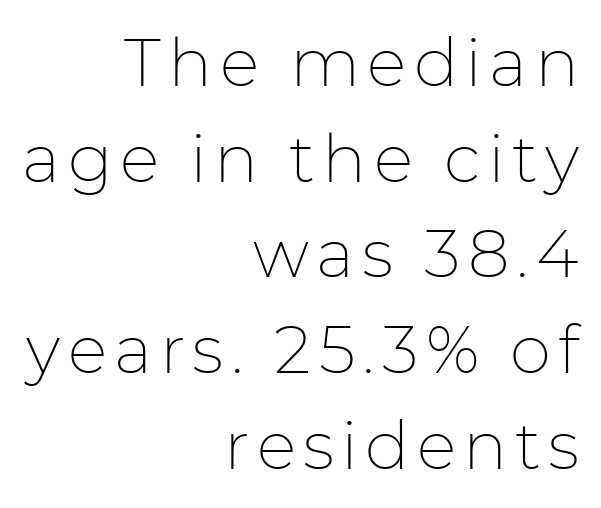
The image shows 66 px thin sans-serif type, upright; set right-aligned, normal line spacing (1.45x), not underlined; low stroke contrast and a medium x-height.
